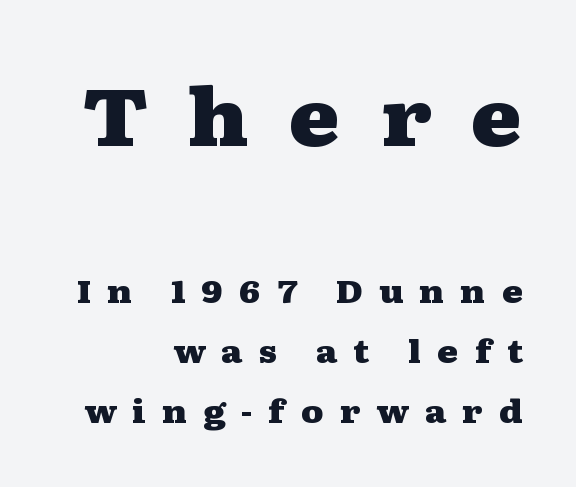
Q: Is the text bold? A: Yes.
Q: Is the text italic (slanted)? A: No, it is upright.
Q: Is the typeface a serif or a sans-serif typeface? A: Serif.
Q: Is the text underlined? A: No.
Q: How is the paragraph aligned? A: Right-aligned.
Q: Is the spacing between letters normal or unusually wide? A: Unusually wide.
Q: Which block of text is set in a larger size, the first (top) or the second (bottom)? A: The first (top) one.
Q: Width (condensed, normal, or wide)? A: Wide.
Q: Stroke contrast? A: Medium.
Q: x-height? A: Medium.
Q: Monospaced? A: No.
